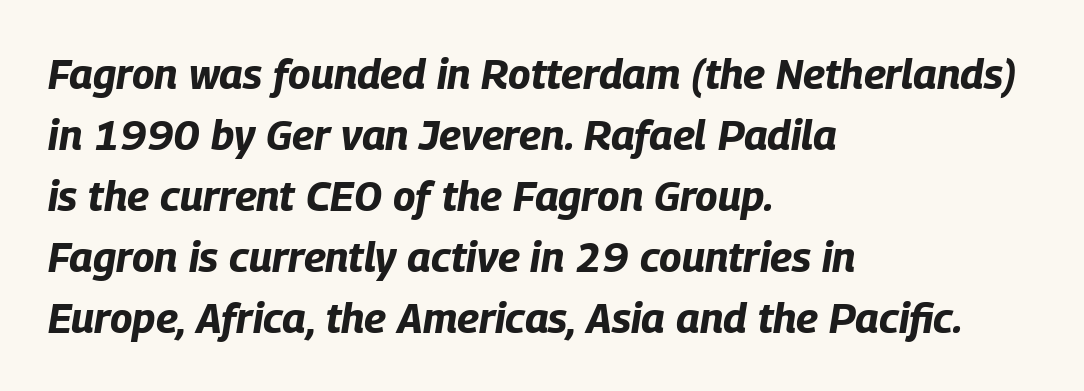
All the whitespace from short lines collects on the right. The gaps between neighbouring characters are ordinary and unremarkable. The letters are bold, with thick, heavy strokes. Just letters on the line, the space beneath them empty. A typesetter would call this proportional, since set widths differ per character.
